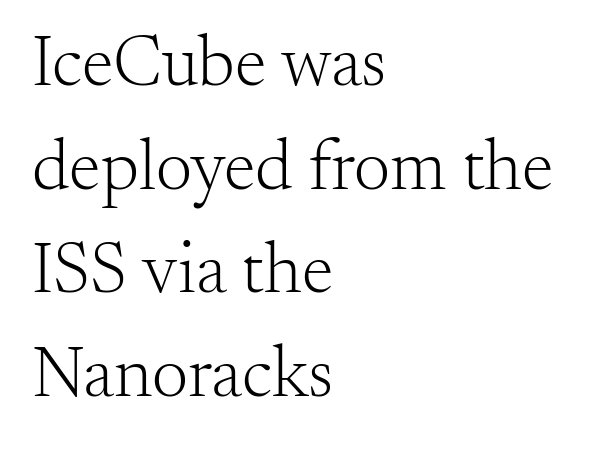
The image shows 72 px light serif type, upright; set left-aligned, normal line spacing (1.44x), normal letter spacing, not underlined; medium stroke contrast and a small x-height.
